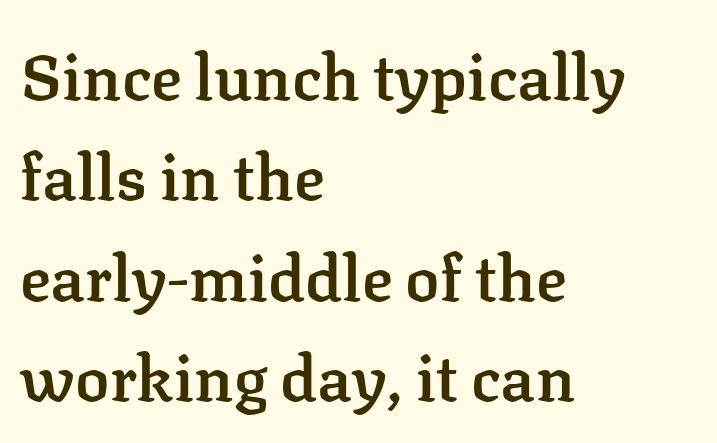
The vertical gap from one line to the next is medium. Weight: semibold (demi). Any mark beneath the type? The region is blank. Ascenders rise straight up at ninety degrees.
